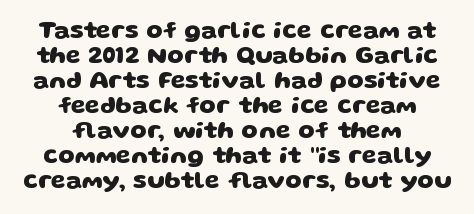
Bold? Absolutely — the strokes are thick and heavy. This sample is center-justified, so both line endings float freely. The gaps between neighbouring characters are ordinary and unremarkable. Vertical spacing — tight. Descenders are the only things crossing below the line.
